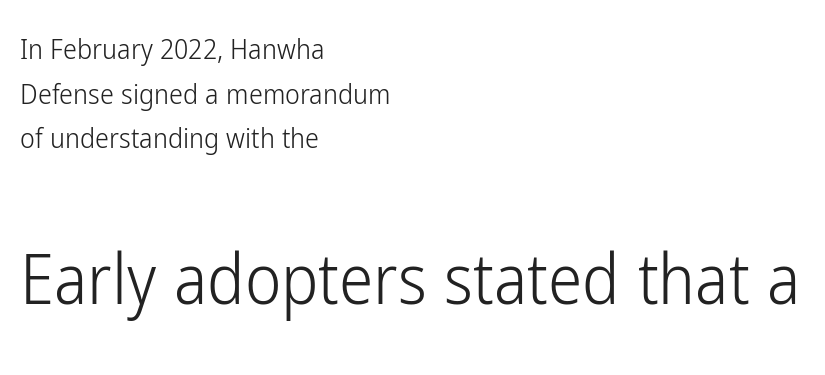
The image shows 69 px light, condensed sans-serif type, upright; set left-aligned, normal line spacing (1.59x), normal letter spacing, not underlined; the second (bottom) block is 2.46x larger; low stroke contrast and a medium x-height.
